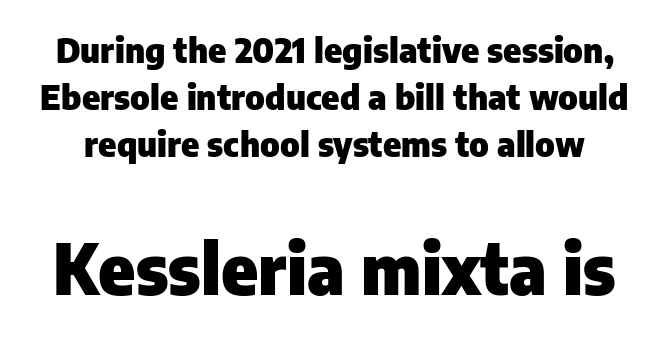
Q: Is the text bold? A: Yes.
Q: Is the text italic (slanted)? A: No, it is upright.
Q: Is the typeface a serif or a sans-serif typeface? A: Sans-serif.
Q: Is the text underlined? A: No.
Q: Is the spacing between letters normal or unusually wide? A: Normal.
Q: Is the spacing between lines tight, normal or loose? A: Normal.
Q: Which block of text is set in a larger size, the first (top) or the second (bottom)? A: The second (bottom) one.
Q: Width (condensed, normal, or wide)? A: Normal.
Q: Stroke contrast? A: Low.
Q: x-height? A: Medium.
Q: Monospaced? A: No.
